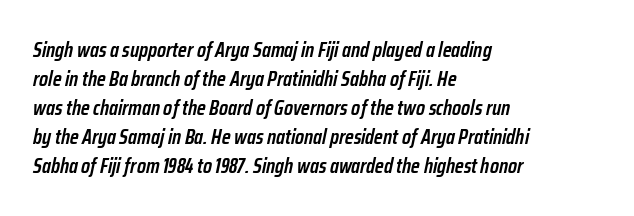
{"italic": "yes", "lean": "right", "slant_degrees": 12, "bold": "semi", "underline": "no", "align": "left", "line_spacing": "normal", "line_spacing_ratio": 1.38, "letter_spacing": "normal", "letter_spacing_em": 0.0, "glyph_px": 21}
